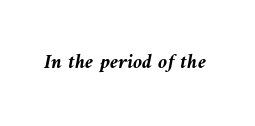
{"italic": "yes", "lean": "left", "slant_degrees": 9, "bold": "yes", "underline": "no", "letter_spacing": "normal", "letter_spacing_em": 0.0, "glyph_px": 21}
